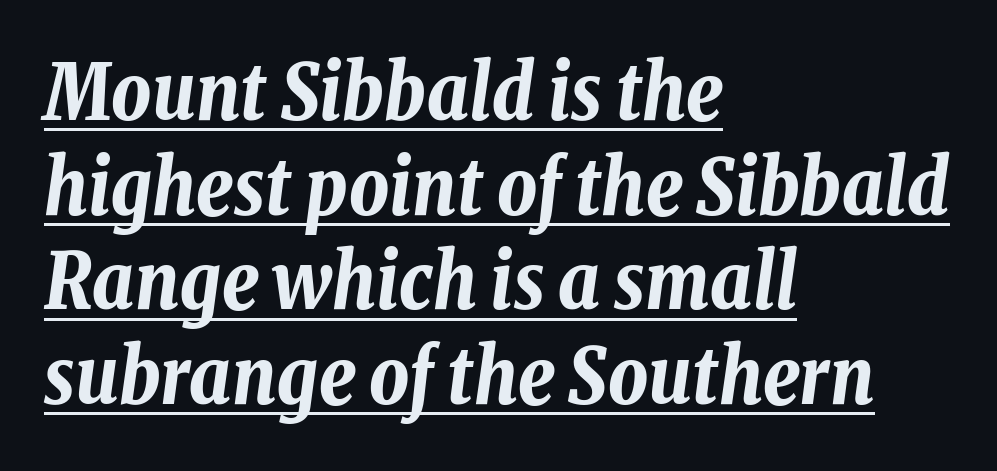
The image shows 77 px bold, condensed type, italic (leaning right); set left-aligned, line spacing 1.23x, normal letter spacing, underlined; low stroke contrast and a medium x-height.
